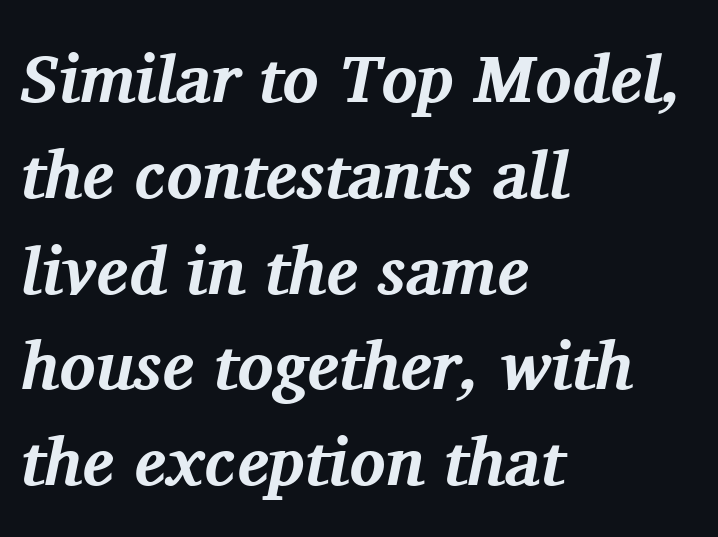
Q: Is the text bold? A: Yes.
Q: Is the text italic (slanted)? A: Yes, it leans right by about 11 degrees.
Q: Is the typeface a serif or a sans-serif typeface? A: Serif.
Q: Is the text underlined? A: No.
Q: How is the paragraph aligned? A: Left-aligned.
Q: Is the spacing between letters normal or unusually wide? A: Normal.
Q: Is the spacing between lines tight, normal or loose? A: Normal.
Q: Width (condensed, normal, or wide)? A: Normal.
Q: Stroke contrast? A: Medium.
Q: x-height? A: Medium.
Q: Monospaced? A: No.
